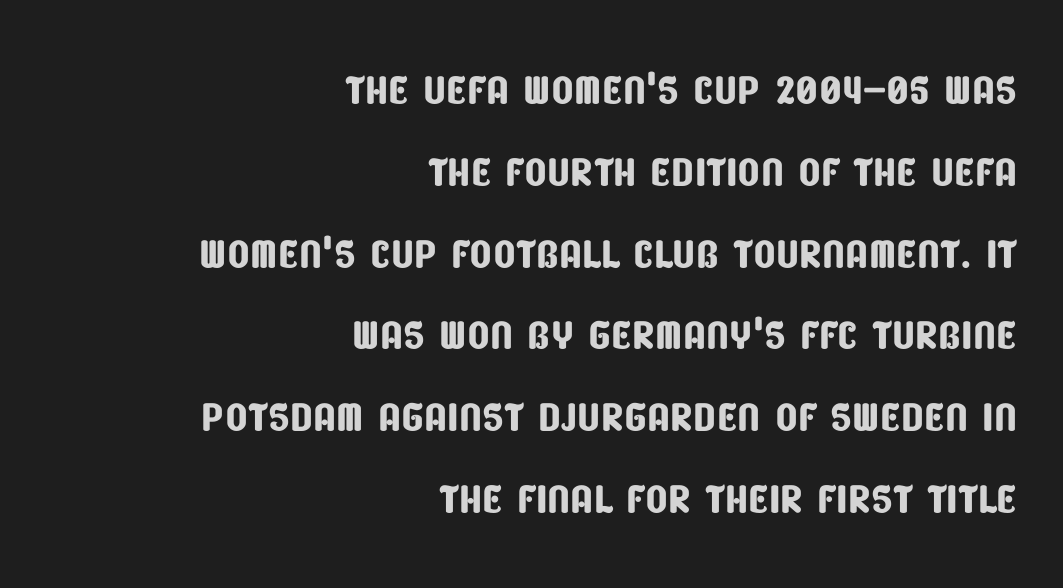
The image shows 58 px condensed sans-serif type; set right-aligned, normal line spacing (1.41x), normal letter spacing, not underlined; low stroke contrast and a large x-height.
